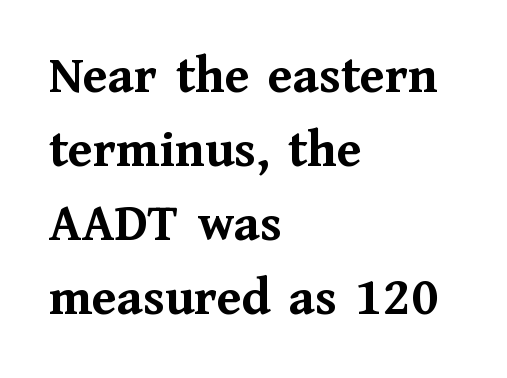
A clean baseline with only descenders dipping below it. Here the designer chose a conventional face with non-uniform glyph widths. Summary of vertical rhythm: regular, with standard interline spacing. The setting favours the left margin, as ordinary paragraphs usually do.
